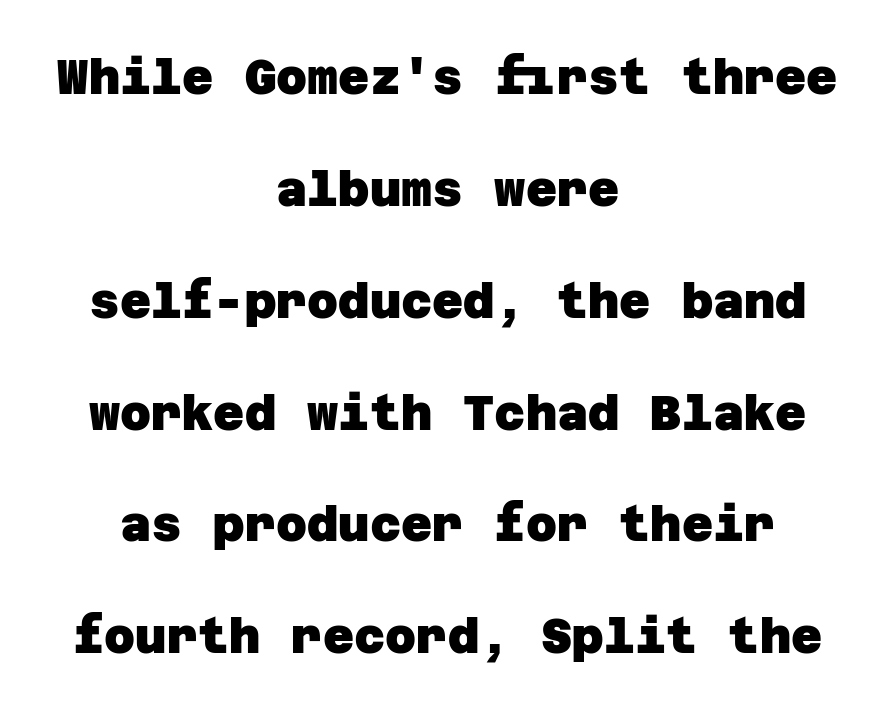
The image shows 48 px heavy sans-serif type; set centered, loose line spacing (2.33x), normal letter spacing, not underlined; low stroke contrast and a large x-height.
